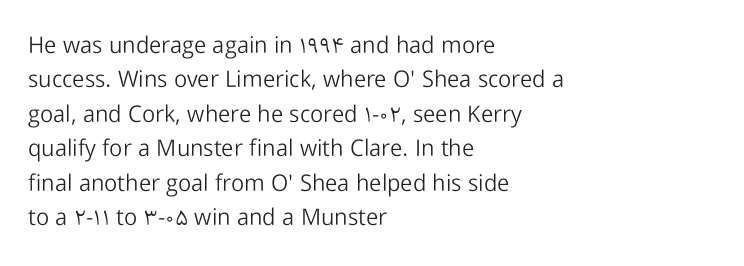
Q: Is the text bold? A: No.
Q: Is the text italic (slanted)? A: No, it is upright.
Q: Is the text underlined? A: No.
Q: How is the paragraph aligned? A: Left-aligned.
Q: Is the spacing between letters normal or unusually wide? A: Normal.
Q: Is the spacing between lines tight, normal or loose? A: Normal.
